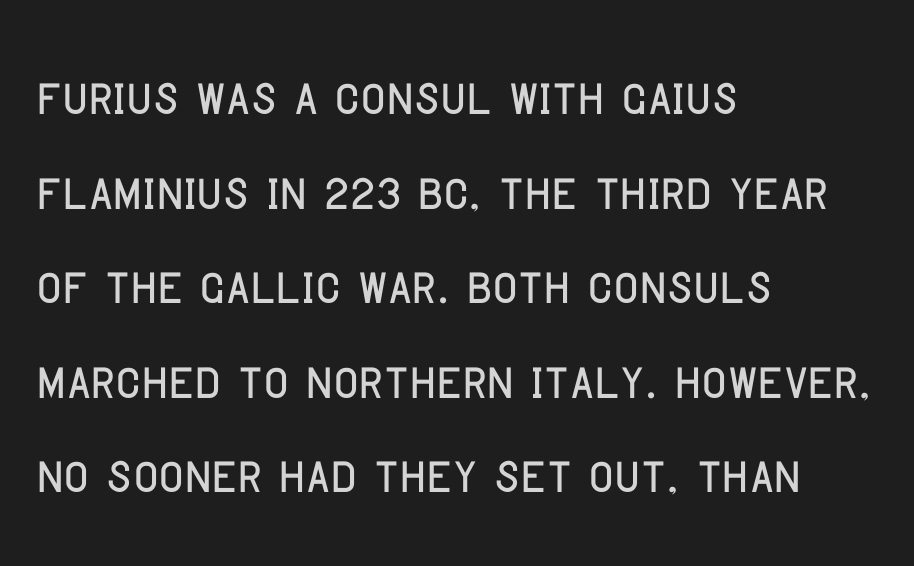
The line-height multiplier appears to be the usual default. Spacing verdict: proportional, widths tailored to each character. I'd call this a sans setting — the letters go barefoot. Layout note: lines flush left. Vertical strokes here are truly vertical. The string is rendered with underlining switched off.
